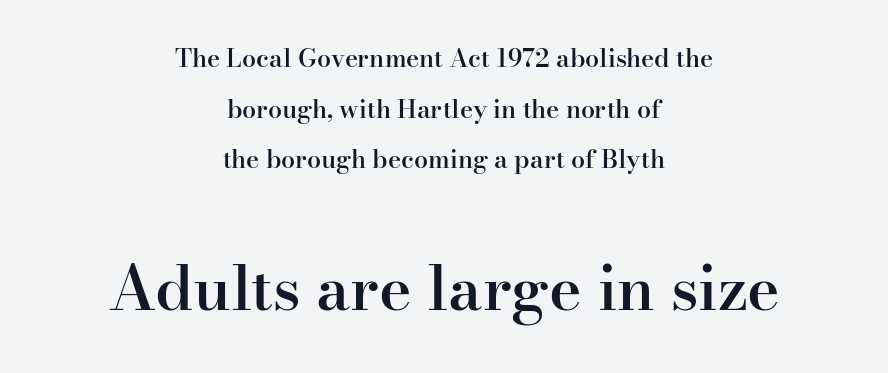
Vertical spacing — loose. The type is set solid horizontally, with unmodified tracking. The letters stand straight up with perfectly vertical stems. Do the characters align in a grid? No, the font is proportional. These lines carry some extra weight — a demibold, not a full bold. Of the two passages, the one underneath uses the larger point size.
